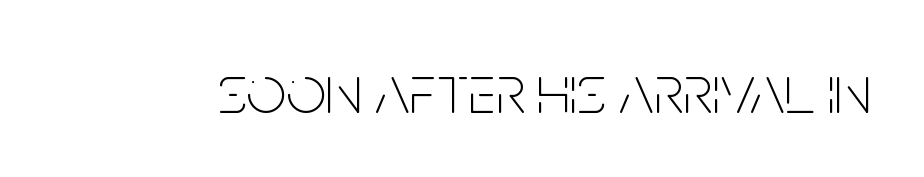
{"serif": "no", "italic": "no", "bold": "no", "weight": "thin", "width": "condensed", "stroke_contrast": "low", "x_height": "large", "monospaced": "no", "underline": "no", "letter_spacing": "normal", "letter_spacing_em": 0.0, "glyph_px": 70}
